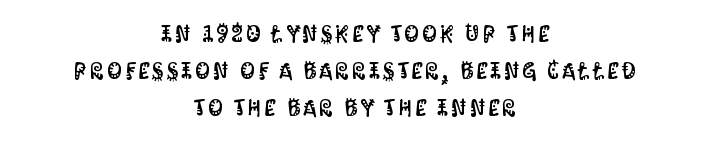
The letters stand upright; this is a roman face. Has an underline been added? It has not. These lines stack symmetrically, like a column narrowing and widening about its center. Vertical spacing — default.
